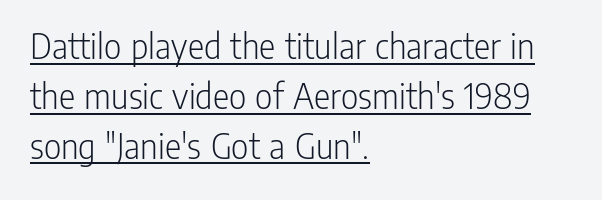
The image shows 38 px light, condensed sans-serif type, upright; set left-aligned, normal line spacing (1.31x), normal letter spacing, underlined; low stroke contrast and a medium x-height.
